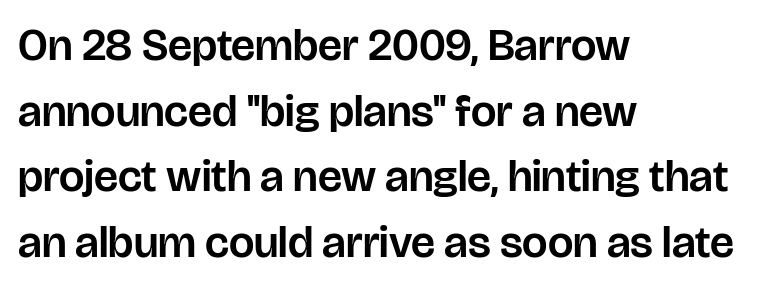
The type sits square on the baseline with zero lean. Teacher's note: observe the even left margin — that is flush-left alignment. Words appear dense and cohesive because spacing is normal. In terms of leading, this rendering sits right in the middle.
